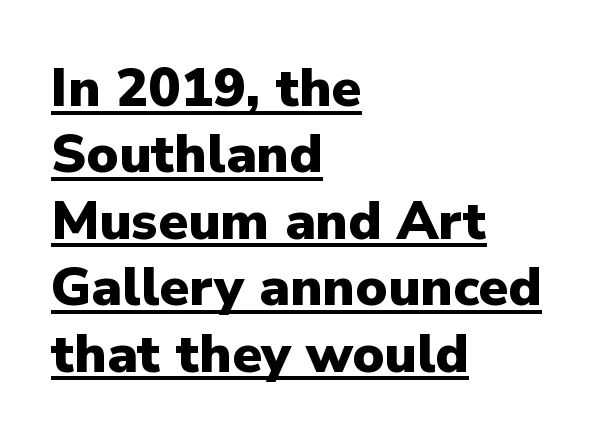
The image shows 54 px heavy sans-serif type, upright; set left-aligned, line spacing 1.23x, normal letter spacing, underlined; low stroke contrast and a medium x-height.
